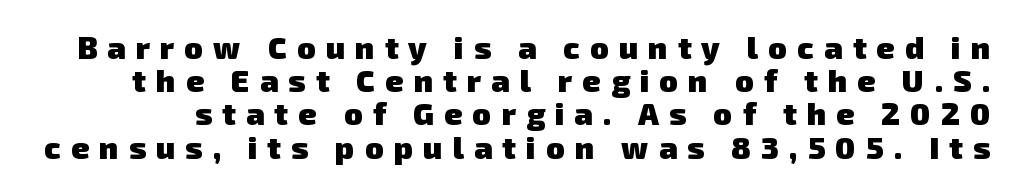
Q: Is the text bold? A: Yes.
Q: Is the typeface a serif or a sans-serif typeface? A: Sans-serif.
Q: Is the text underlined? A: No.
Q: Is the spacing between letters normal or unusually wide? A: Unusually wide.
Q: Is the spacing between lines tight, normal or loose? A: Tight.
Q: Width (condensed, normal, or wide)? A: Normal.
Q: Stroke contrast? A: Low.
Q: x-height? A: Medium.
Q: Monospaced? A: No.
